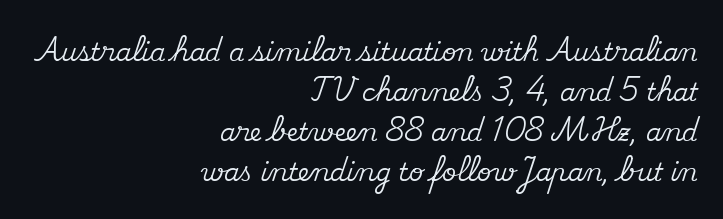
Q: Is the text italic (slanted)? A: Yes.
Q: Is the text underlined? A: No.
Q: How is the paragraph aligned? A: Right-aligned.
Q: Is the spacing between letters normal or unusually wide? A: Normal.
Q: Is the spacing between lines tight, normal or loose? A: Normal.
